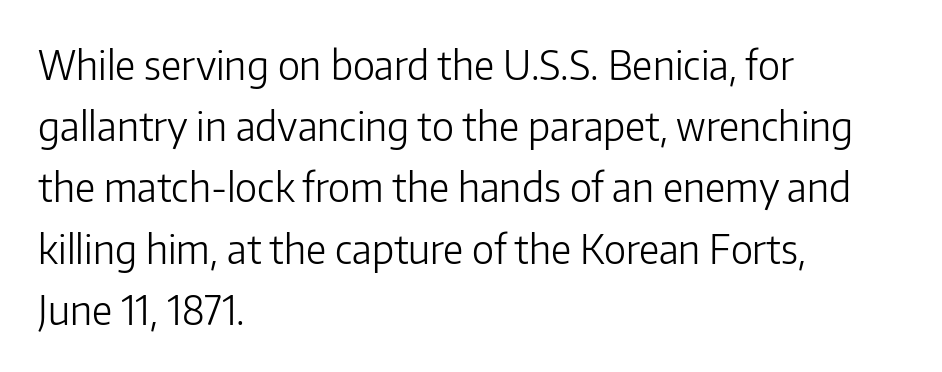
{"serif": "no", "italic": "no", "bold": "no", "weight": "light", "width": "normal", "stroke_contrast": "low", "x_height": "medium", "monospaced": "no", "underline": "no", "align": "left", "line_spacing": "normal", "line_spacing_ratio": 1.53, "letter_spacing": "normal", "letter_spacing_em": 0.0, "glyph_px": 40}
